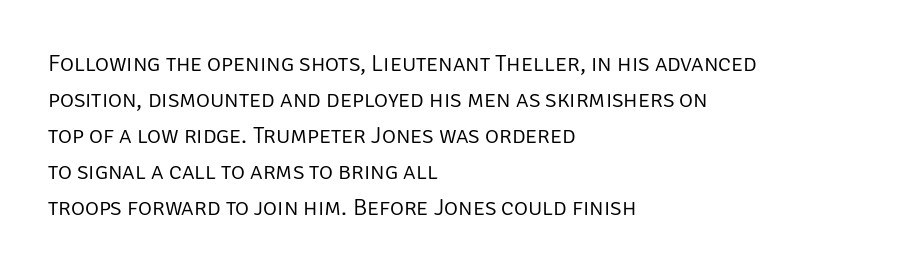
{"italic": "no", "bold": "no", "underline": "no", "align": "left", "line_spacing": "normal", "line_spacing_ratio": 1.5, "letter_spacing": "normal", "letter_spacing_em": 0.0, "glyph_px": 24}
